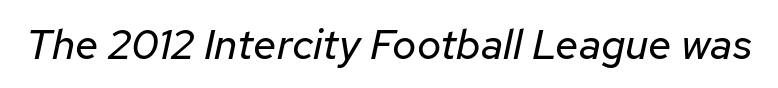
{"italic": "yes", "lean": "right", "slant_degrees": 12, "bold": "no", "weight": "regular", "width": "normal", "stroke_contrast": "low", "x_height": "medium", "monospaced": "no", "underline": "no", "letter_spacing": "normal", "letter_spacing_em": 0.0, "glyph_px": 42}
